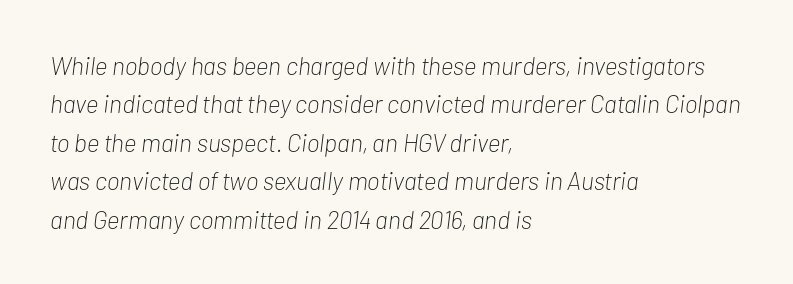
The image shows 25 px text type, italic (leaning right); set left-aligned, normal line spacing (1.54x), normal letter spacing, not underlined.
